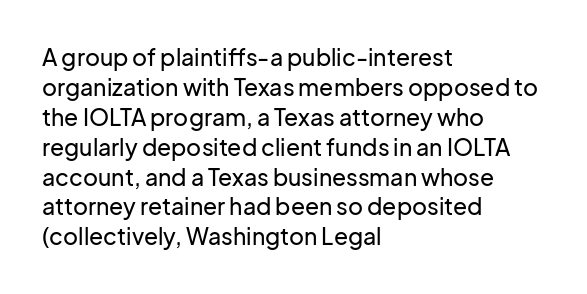
Q: Is the text italic (slanted)? A: No, it is upright.
Q: Is the text underlined? A: No.
Q: How is the paragraph aligned? A: Left-aligned.
Q: Is the spacing between letters normal or unusually wide? A: Normal.
Q: Is the spacing between lines tight, normal or loose? A: Normal.
